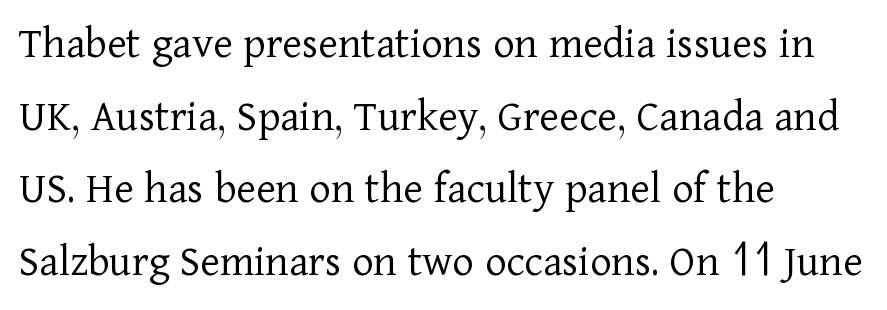
Q: Is the text bold? A: No.
Q: Is the text italic (slanted)? A: No, it is upright.
Q: Is the typeface a serif or a sans-serif typeface? A: Serif.
Q: Is the text underlined? A: No.
Q: How is the paragraph aligned? A: Left-aligned.
Q: Is the spacing between letters normal or unusually wide? A: Normal.
Q: Is the spacing between lines tight, normal or loose? A: Normal.
Q: Width (condensed, normal, or wide)? A: Normal.
Q: Stroke contrast? A: Low.
Q: x-height? A: Medium.
Q: Monospaced? A: No.
